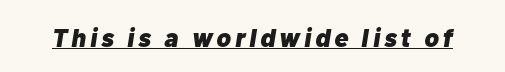
{"italic": "yes", "lean": "right", "slant_degrees": 10, "bold": "yes", "underline": "yes", "glyph_px": 26}
